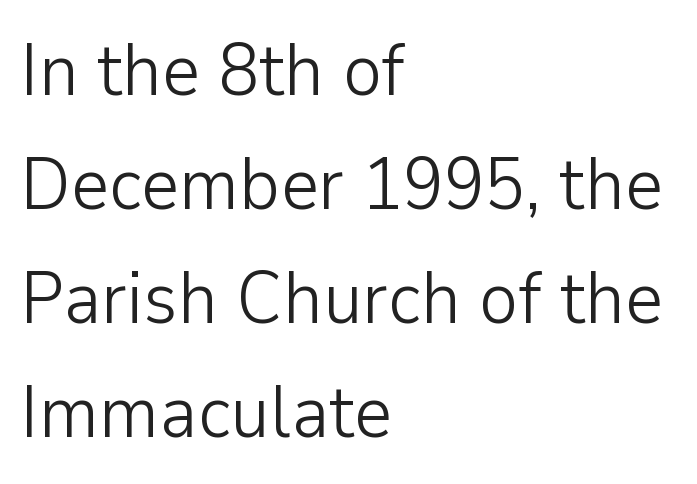
Honestly, there is no underline to notice here at all. A quiet, ordinary-to-light weight characterises the typeface. The face used here is rendered with its standard letterfit. Each letter keeps its own natural width here, so spacing adapts to shape.
